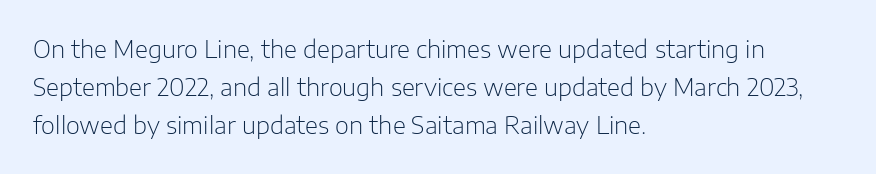
Is there much room between lines? A standard amount, neither cramped nor airy. A roman cut, with each character standing at attention. How are the letters spaced? Ordinarily, with no added tracking. This rendering features lettering with no underline. The paragraph shown leans on its left margin. The weight tops out at a normal text grade.
